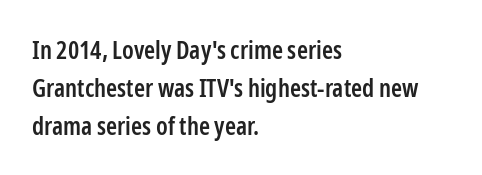
A roman cut, with each character standing at attention. The type is set solid horizontally, with unmodified tracking. These lines stack with their left ends in a neat column. Each glyph is drawn with semibold strokes, heavier than normal yet not fully bold.
